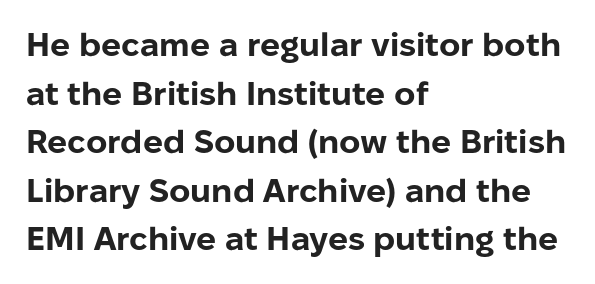
The image shows 33 px bold sans-serif type, upright; set left-aligned, normal line spacing (1.47x), normal letter spacing, not underlined; low stroke contrast and a medium x-height.
